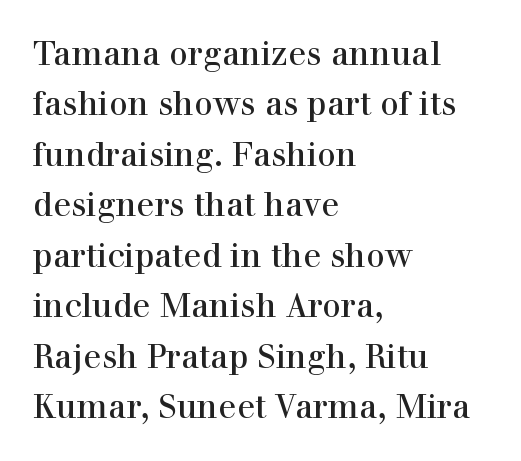
{"serif": "yes", "italic": "no", "width": "normal", "x_height": "medium", "monospaced": "no", "underline": "no", "align": "left", "line_spacing": "normal", "line_spacing_ratio": 1.53, "letter_spacing": "normal", "letter_spacing_em": 0.0, "glyph_px": 33}
